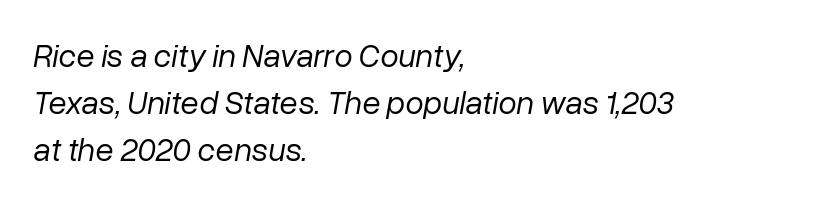
Q: Is the text bold? A: No.
Q: Is the text italic (slanted)? A: Yes, it leans right by about 10 degrees.
Q: Is the text underlined? A: No.
Q: How is the paragraph aligned? A: Left-aligned.
Q: Is the spacing between letters normal or unusually wide? A: Normal.
Q: Is the spacing between lines tight, normal or loose? A: Normal.
Q: Width (condensed, normal, or wide)? A: Normal.
Q: Stroke contrast? A: Low.
Q: x-height? A: Medium.
Q: Monospaced? A: No.
